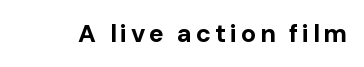
Q: Is the text bold? A: Yes.
Q: Is the text italic (slanted)? A: No, it is upright.
Q: Is the text underlined? A: No.
